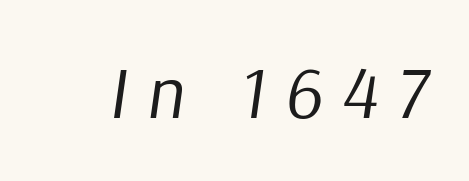
{"italic": "yes", "lean": "right", "slant_degrees": 9, "bold": "no", "weight": "regular", "width": "normal", "stroke_contrast": "low", "x_height": "medium", "monospaced": "no", "underline": "no", "letter_spacing": "wide", "letter_spacing_em": 0.24, "glyph_px": 75}
